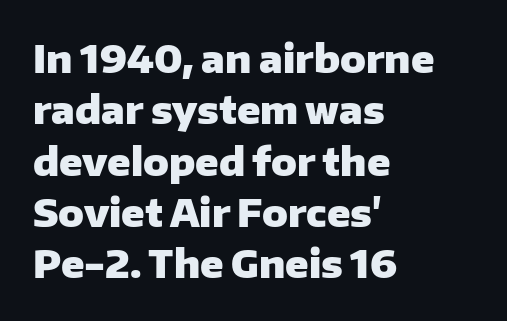
Q: Is the text bold? A: Yes.
Q: Is the text italic (slanted)? A: No, it is upright.
Q: Is the typeface a serif or a sans-serif typeface? A: Sans-serif.
Q: Is the text underlined? A: No.
Q: How is the paragraph aligned? A: Left-aligned.
Q: Is the spacing between letters normal or unusually wide? A: Normal.
Q: Is the spacing between lines tight, normal or loose? A: Normal.
Q: Width (condensed, normal, or wide)? A: Normal.
Q: Stroke contrast? A: Low.
Q: x-height? A: Medium.
Q: Monospaced? A: No.
